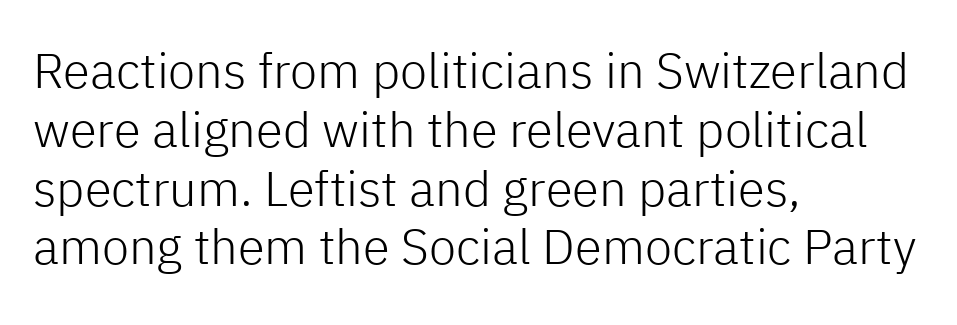
The image shows 49 px light sans-serif type, upright; set left-aligned, line spacing 1.2x, normal letter spacing, not underlined; low stroke contrast and a medium x-height.
